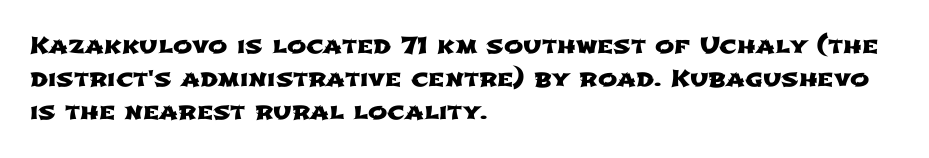
Q: Is the text underlined? A: No.
Q: How is the paragraph aligned? A: Left-aligned.
Q: Is the spacing between letters normal or unusually wide? A: Normal.
Q: Is the spacing between lines tight, normal or loose? A: Normal.
